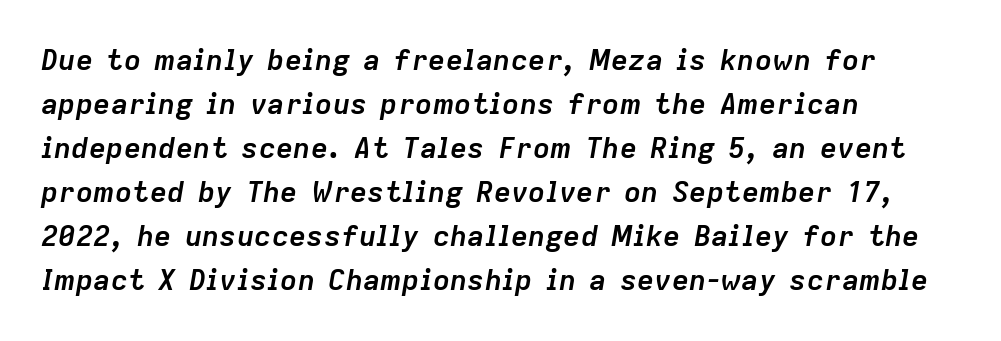
{"italic": "yes", "lean": "right", "slant_degrees": 9, "bold": "yes", "weight": "semibold", "width": "normal", "stroke_contrast": "low", "x_height": "medium", "monospaced": "no", "underline": "no", "align": "left", "line_spacing": "normal", "line_spacing_ratio": 1.52, "letter_spacing": "normal", "letter_spacing_em": 0.0, "glyph_px": 29}
